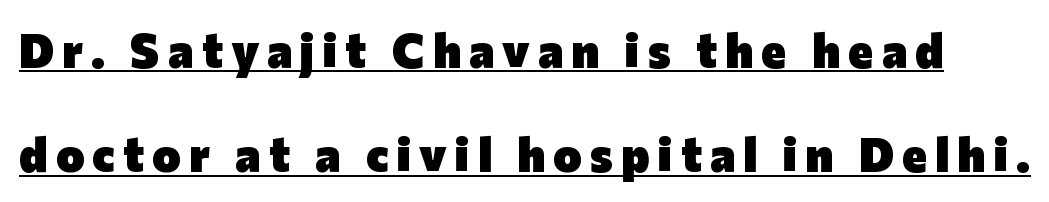
{"serif": "no", "italic": "no", "bold": "yes", "weight": "heavy", "width": "normal", "stroke_contrast": "low", "x_height": "medium", "monospaced": "no", "underline": "yes", "line_spacing": "loose", "line_spacing_ratio": 2.17, "glyph_px": 48}
